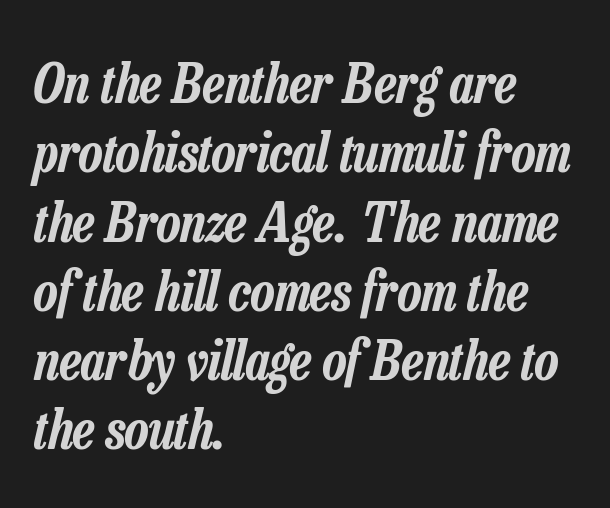
The image shows 55 px condensed type, italic (leaning right); set left-aligned, normal line spacing (1.26x), normal letter spacing, not underlined; low stroke contrast and a medium x-height.
